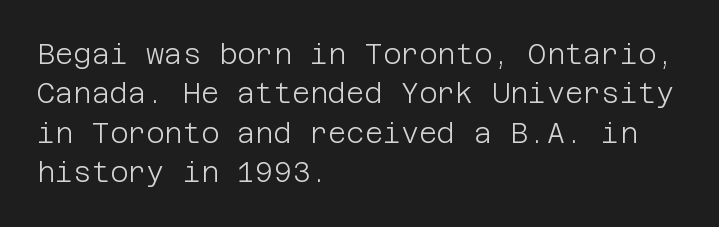
Q: Is the text bold? A: No.
Q: Is the text italic (slanted)? A: No, it is upright.
Q: Is the typeface a serif or a sans-serif typeface? A: Sans-serif.
Q: Is the text underlined? A: No.
Q: How is the paragraph aligned? A: Left-aligned.
Q: Is the spacing between letters normal or unusually wide? A: Normal.
Q: Is the spacing between lines tight, normal or loose? A: Normal.
Q: Width (condensed, normal, or wide)? A: Normal.
Q: Stroke contrast? A: Low.
Q: x-height? A: Large.
